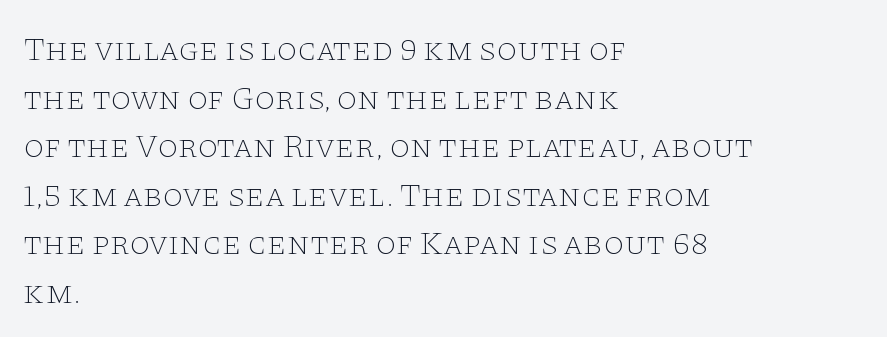
Q: Is the text bold? A: No.
Q: Is the text italic (slanted)? A: No, it is upright.
Q: Is the typeface a serif or a sans-serif typeface? A: Serif.
Q: Is the text underlined? A: No.
Q: How is the paragraph aligned? A: Left-aligned.
Q: Is the spacing between letters normal or unusually wide? A: Normal.
Q: Is the spacing between lines tight, normal or loose? A: Normal.
Q: Width (condensed, normal, or wide)? A: Wide.
Q: Stroke contrast? A: Low.
Q: x-height? A: Large.
Q: Monospaced? A: No.
